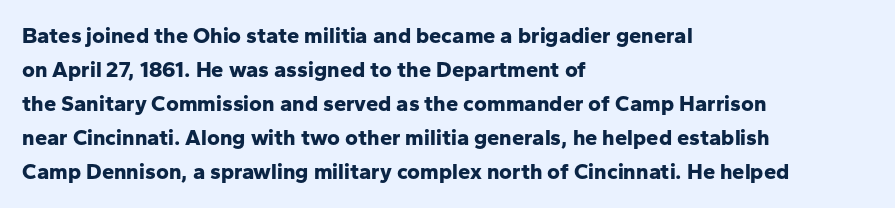
Underline: absent. Default kerning and tracking; the words read as compact shapes. Successive baselines arrive at the customary interval. You can tell it's not italic because the verticals are truly vertical. One-word summary of the alignment: left. These lines carry a lot of weight — the face is fully bold.
